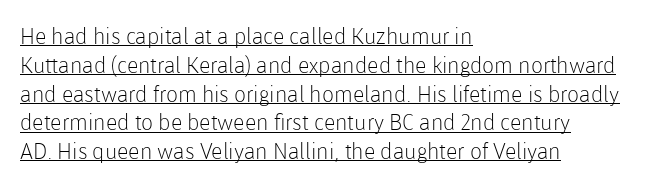
The image shows 22 px text type, upright; set left-aligned, normal line spacing (1.31x), normal letter spacing, underlined.
